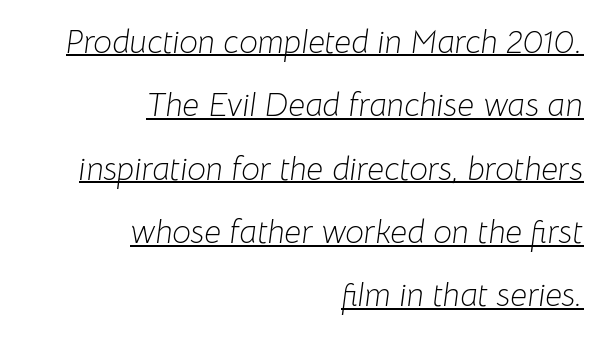
Right-aligned paragraph, ragged on the left. Varying glyph widths throughout — classic text-font behaviour. This reads as an unemphasized weight, regular at the heaviest. Students, observe: this is what heavily led, spacious text looks like. The rendered words wear a rule along their underside.
